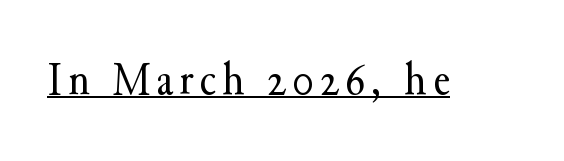
Q: Is the text bold? A: No.
Q: Is the text italic (slanted)? A: No, it is upright.
Q: Is the typeface a serif or a sans-serif typeface? A: Serif.
Q: Is the text underlined? A: Yes.
Q: Width (condensed, normal, or wide)? A: Normal.
Q: Stroke contrast? A: Medium.
Q: x-height? A: Small.
Q: Monospaced? A: No.
